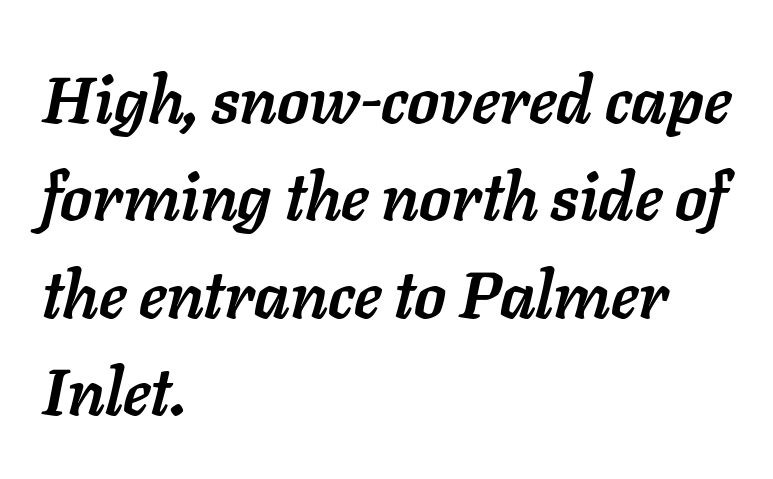
{"italic": "yes", "lean": "right", "slant_degrees": 11, "bold": "yes", "weight": "semibold", "width": "normal", "stroke_contrast": "low", "x_height": "medium", "monospaced": "no", "underline": "no", "align": "left", "line_spacing": "normal", "line_spacing_ratio": 1.5, "letter_spacing": "normal", "letter_spacing_em": 0.0, "glyph_px": 65}
